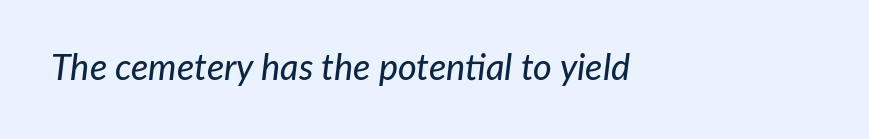
Spacing between characters is what you'd get straight out of the box. Each row of text sits above clean, open space. Slanted lettering throughout. This sample has the flowing, uneven cadence of proportional lettering.
